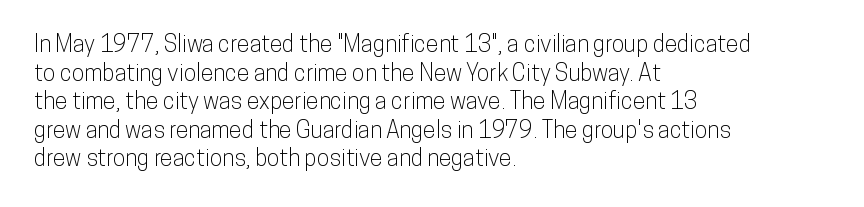
Q: Is the text italic (slanted)? A: No, it is upright.
Q: Is the text underlined? A: No.
Q: How is the paragraph aligned? A: Left-aligned.
Q: Is the spacing between letters normal or unusually wide? A: Normal.
